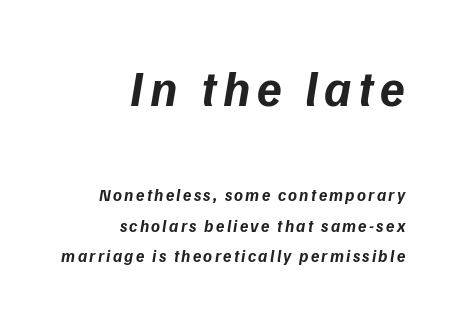
{"serif": "no", "bold": "yes", "weight": "bold", "width": "normal", "stroke_contrast": "low", "x_height": "medium", "monospaced": "no", "underline": "no", "align": "right", "line_spacing_ratio": 1.79, "larger_block": "first", "size_ratio": 2.94, "glyph_px": 50}
